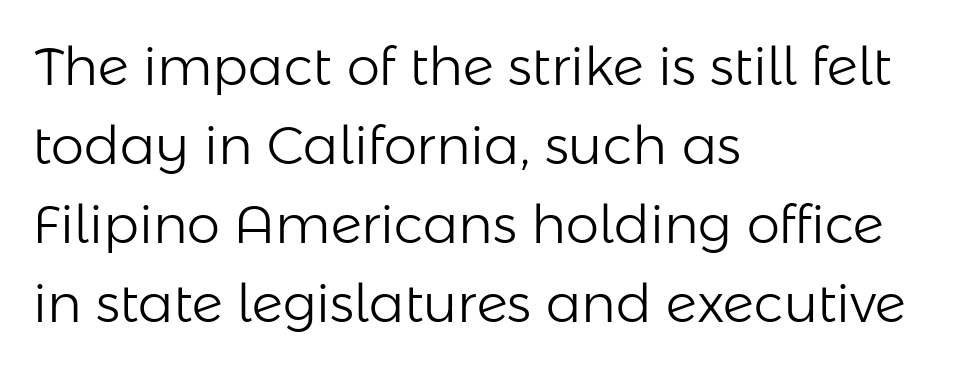
{"serif": "no", "italic": "no", "bold": "no", "weight": "light", "width": "normal", "stroke_contrast": "low", "x_height": "medium", "monospaced": "no", "underline": "no", "align": "left", "line_spacing": "normal", "line_spacing_ratio": 1.49, "letter_spacing": "normal", "letter_spacing_em": 0.0, "glyph_px": 53}
